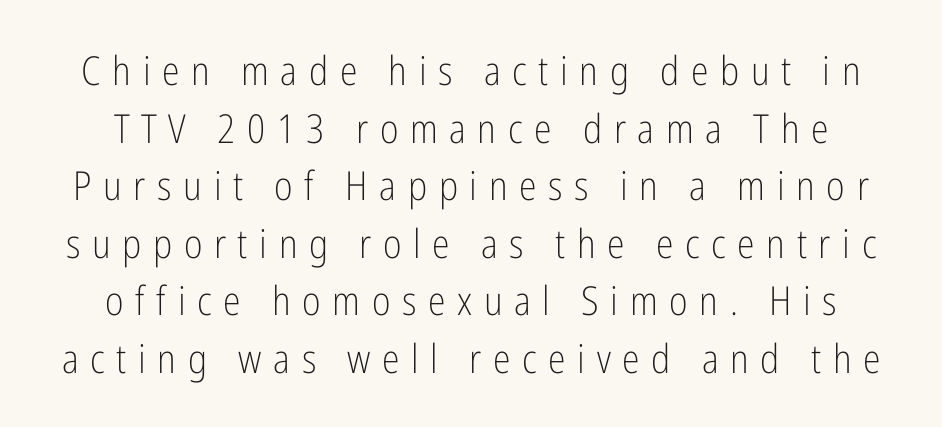
Q: Is the text bold? A: No.
Q: Is the text italic (slanted)? A: No, it is upright.
Q: Is the typeface a serif or a sans-serif typeface? A: Sans-serif.
Q: Is the text underlined? A: No.
Q: Is the spacing between letters normal or unusually wide? A: Unusually wide.
Q: Is the spacing between lines tight, normal or loose? A: Normal.
Q: Width (condensed, normal, or wide)? A: Condensed.
Q: Stroke contrast? A: Low.
Q: x-height? A: Medium.
Q: Monospaced? A: No.
